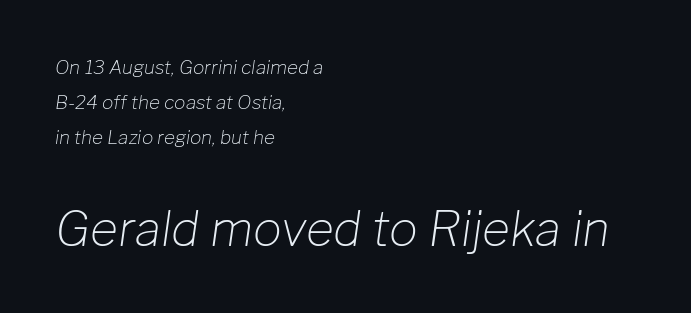
The image shows 48 px light type, italic (leaning right); set left-aligned, line spacing 1.85x, normal letter spacing, not underlined; the second (bottom) block is 2.53x larger; low stroke contrast and a medium x-height.
